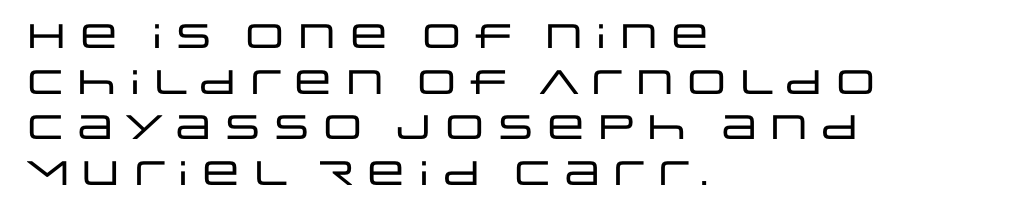
The image shows 34 px wide sans-serif type, upright; set left-aligned, normal line spacing (1.34x), normal letter spacing, not underlined; low stroke contrast and a large x-height.
